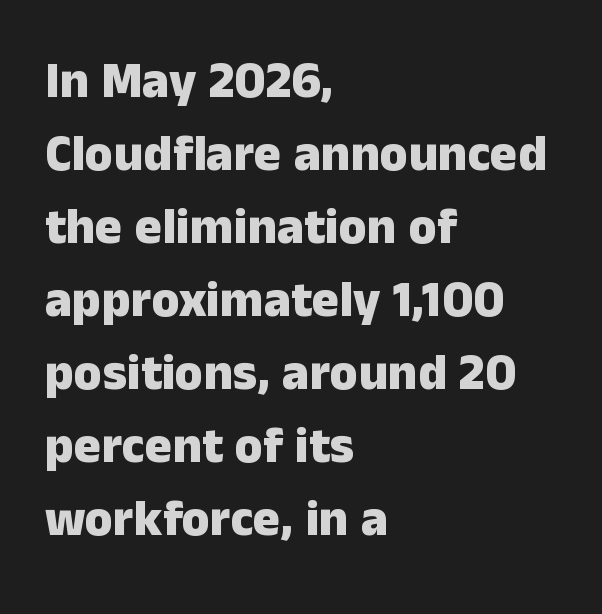
The image shows 51 px heavy sans-serif type, upright; set left-aligned, normal line spacing (1.43x), normal letter spacing, not underlined; low stroke contrast and a medium x-height.
